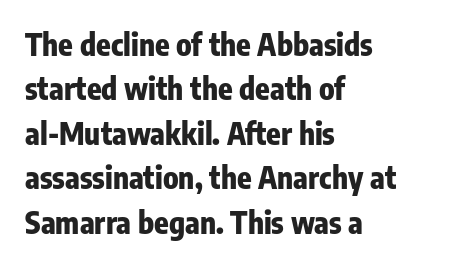
{"serif": "no", "italic": "no", "bold": "yes", "weight": "heavy", "width": "condensed", "stroke_contrast": "low", "x_height": "medium", "monospaced": "no", "underline": "no", "align": "left", "line_spacing": "normal", "line_spacing_ratio": 1.48, "letter_spacing": "normal", "letter_spacing_em": 0.0, "glyph_px": 30}
